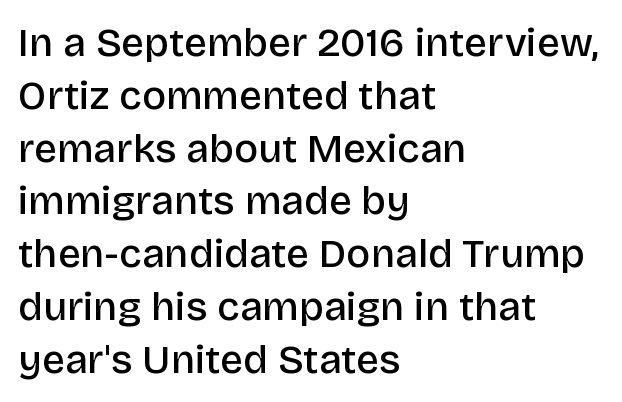
Stems and bowls a touch heavier than normal — semibold. These lines are rendered in a variable-pitch font. Interline gaps are of average width in this sample. The string is rendered with underlining switched off.
